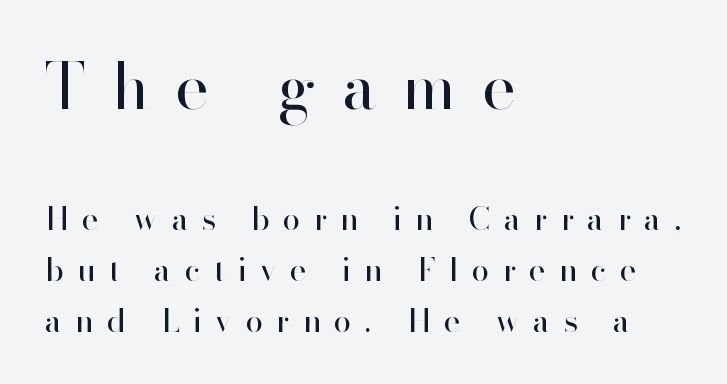
Quick note: not italic, upright. Varying glyph widths throughout — classic text-font behaviour. Does extra space separate the letters? Yes, quite a lot of it. This is not heavy type; no bold has been used.
